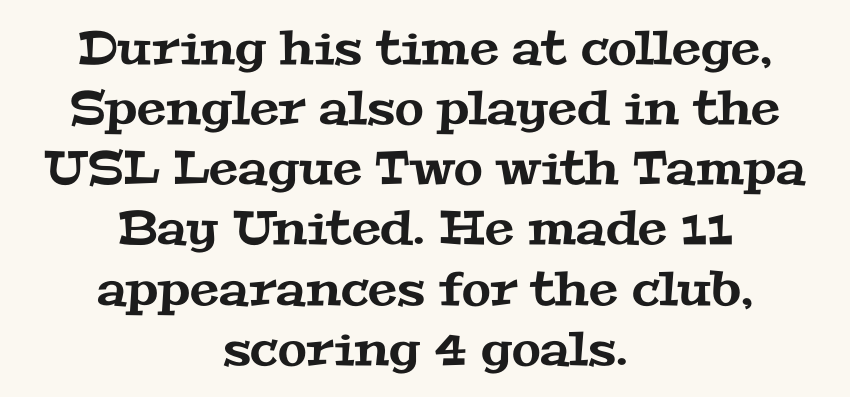
Q: Is the typeface a serif or a sans-serif typeface? A: Serif.
Q: Is the text underlined? A: No.
Q: How is the paragraph aligned? A: Centered.
Q: Is the spacing between letters normal or unusually wide? A: Normal.
Q: Is the spacing between lines tight, normal or loose? A: Normal.
Q: Width (condensed, normal, or wide)? A: Wide.
Q: Stroke contrast? A: Medium.
Q: x-height? A: Medium.
Q: Monospaced? A: No.
